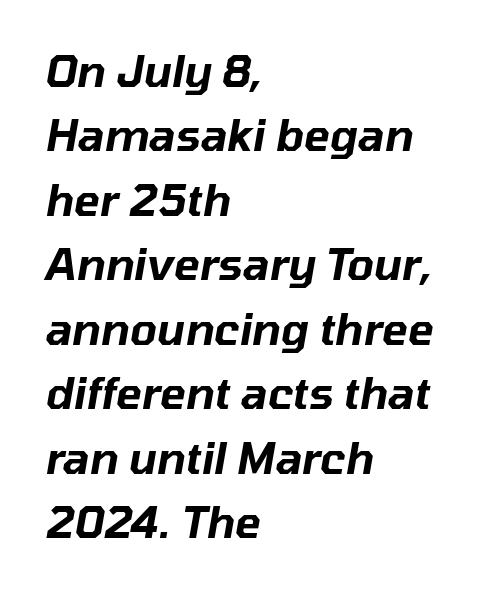
The image shows 43 px text type, italic (leaning right); set left-aligned, normal line spacing (1.5x), normal letter spacing, not underlined; low stroke contrast and a medium x-height.
